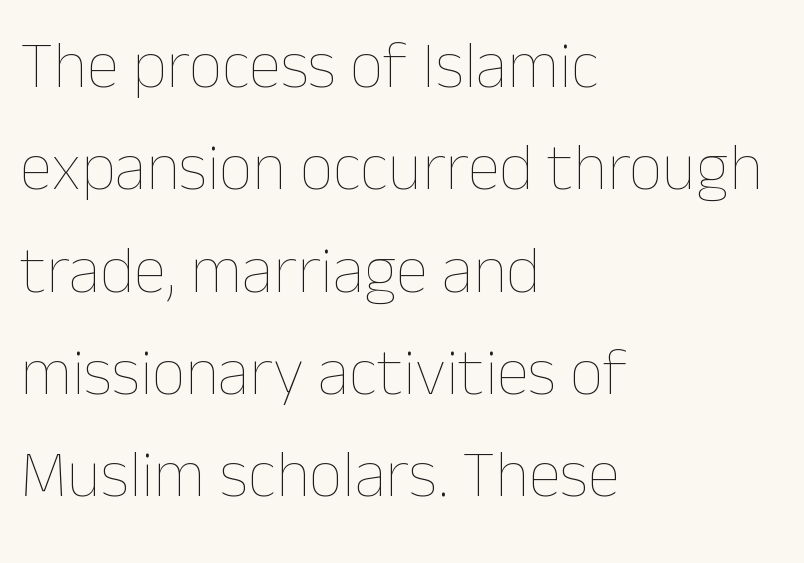
Tracking value appears to be zero — textbook default spacing. The rag falls on the right side of this text block. Rendered with straight, roman letterforms. A bare baseline throughout the passage. No letter is thick-stroked: the sample isn't bold. Honestly, the row spacing looks completely unremarkable.
